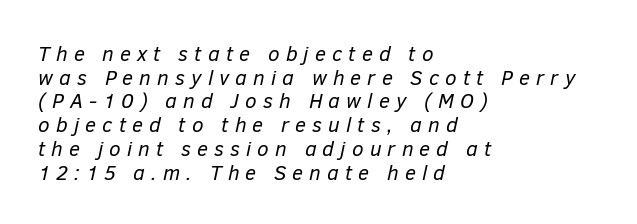
Nothing heavy about these letters — not bold at all. Emphasis-style slanted type is in use. The strip under each line holds only bare page. Characters follow at a spacing far wider than the type designer built in.
